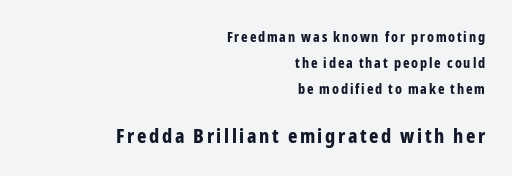
The image shows 20 px bold type, upright; set right-aligned, line spacing 1.85x, not underlined; the second (bottom) block is 1.43x larger.
